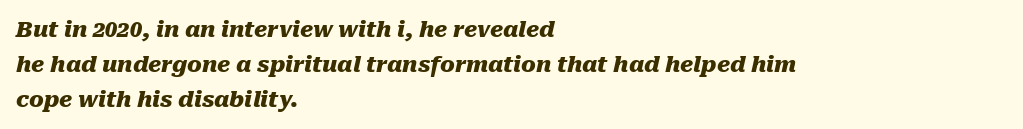
Heavy-handed strokes throughout: this text is bold. The text carries the slant typical of an italic or oblique font. Each new line begins a customary step beneath the previous one. The strip under each line holds only bare page. The paragraph has a hard left edge and a soft right edge.
